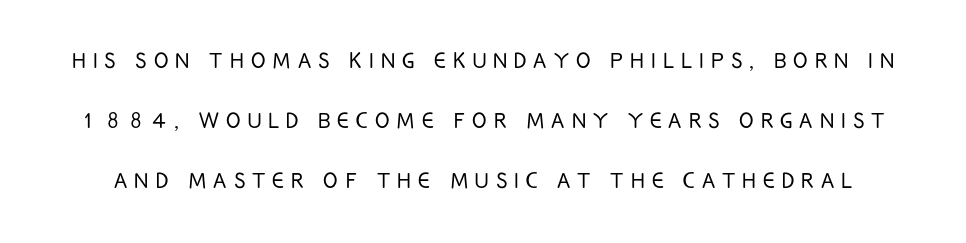
{"italic": "no", "bold": "no", "underline": "no", "line_spacing": "loose", "line_spacing_ratio": 2.22, "letter_spacing": "wide", "letter_spacing_em": 0.26, "glyph_px": 27}
